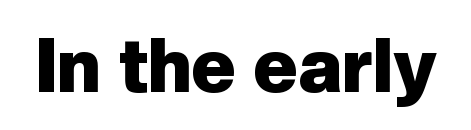
Q: Is the text bold? A: Yes.
Q: Is the text italic (slanted)? A: No, it is upright.
Q: Is the typeface a serif or a sans-serif typeface? A: Sans-serif.
Q: Is the text underlined? A: No.
Q: Is the spacing between letters normal or unusually wide? A: Normal.
Q: Width (condensed, normal, or wide)? A: Normal.
Q: Stroke contrast? A: Low.
Q: x-height? A: Medium.
Q: Monospaced? A: No.
